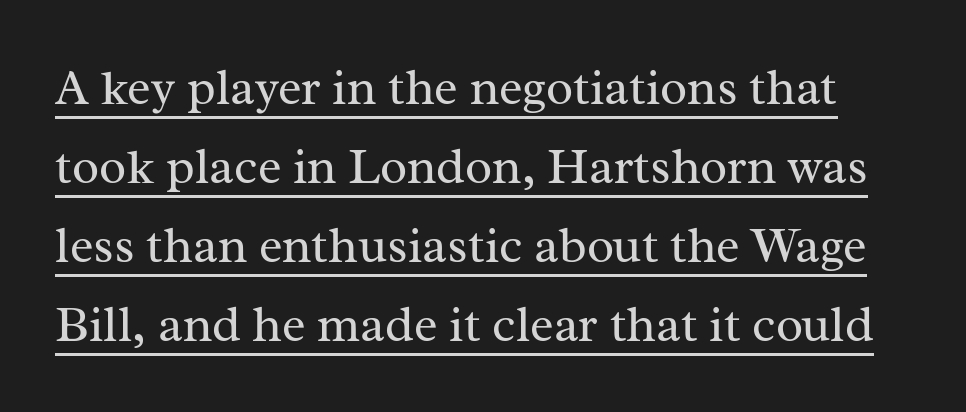
{"serif": "yes", "italic": "no", "bold": "no", "weight": "regular", "width": "normal", "stroke_contrast": "medium", "x_height": "medium", "monospaced": "no", "underline": "yes", "line_spacing": "normal", "line_spacing_ratio": 1.58, "letter_spacing": "normal", "letter_spacing_em": 0.0, "glyph_px": 50}
